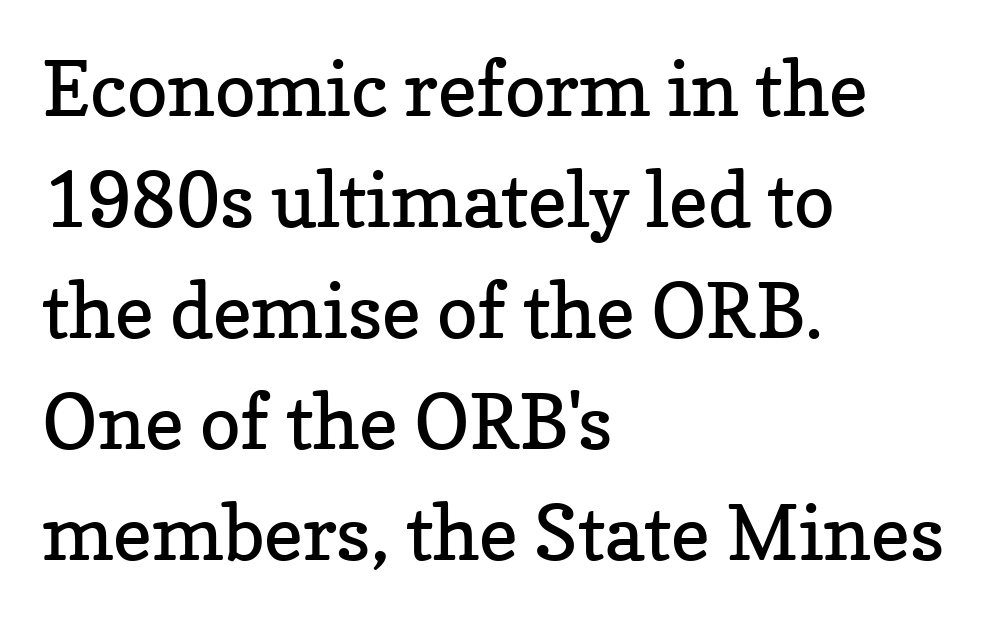
The image shows 76 px regular-weight serif type, upright; set left-aligned, normal line spacing (1.46x), normal letter spacing, not underlined; low stroke contrast and a medium x-height.
